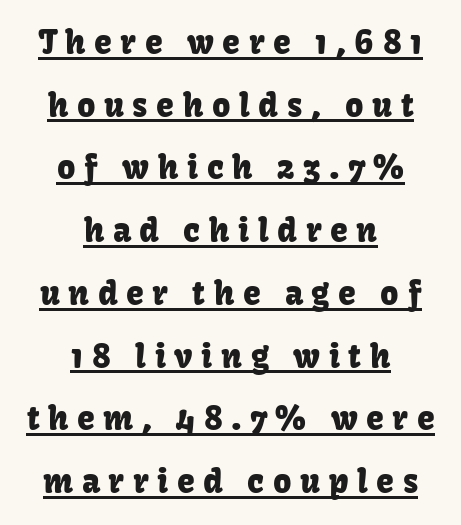
The space between consecutive lines is lavish. A baseline rule has been typeset under these characters. The rendering positions every line midway between the sides. This sample uses an upright cut, with every glyph sitting square on the baseline.
